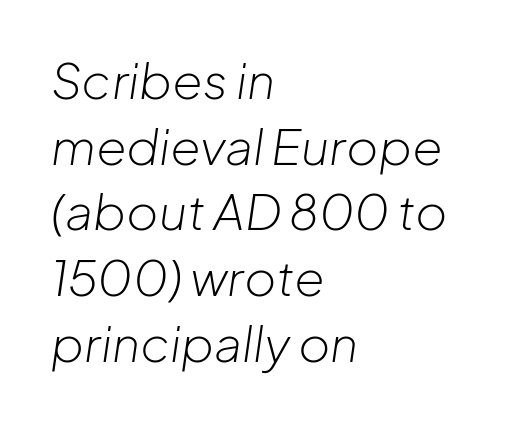
Typeset ragged right — the left edge is the straight one. There's an unmistakable incline to the writing here. Descenders are the only things crossing below the line. The designer left line spacing at the default. Weight class: somewhere from thin through regular.
